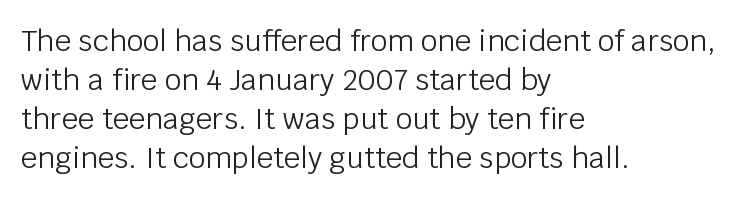
Letterform terminals end flat and unadorned throughout the passage. If you drew a ruler down the left edge, every line would touch it. Words float on clear page, feet unadorned. Counters stay open thanks to moderate or lighter strokes.
